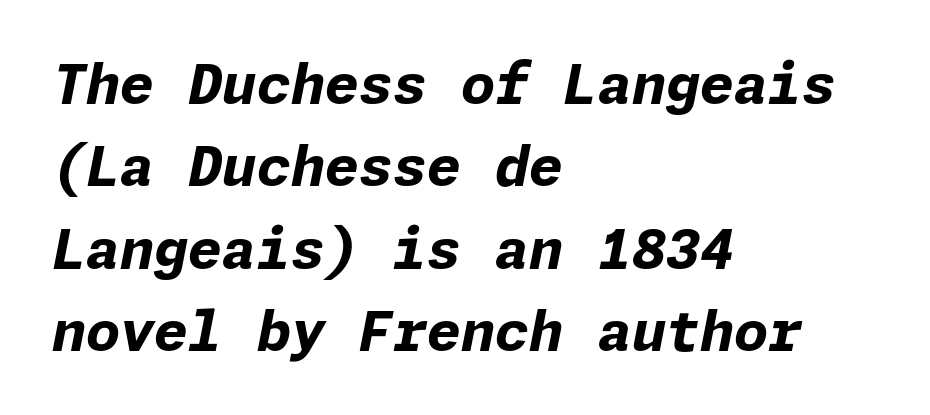
The image shows 55 px bold type, italic (leaning right); set left-aligned, normal line spacing (1.5x), normal letter spacing, not underlined; low stroke contrast and a medium x-height.
